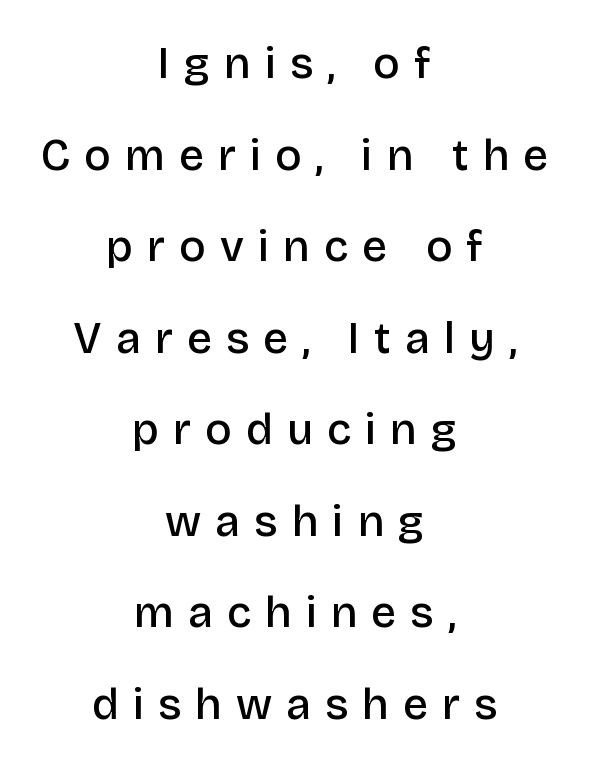
{"serif": "no", "italic": "no", "bold": "semi", "weight": "semibold", "width": "normal", "stroke_contrast": "low", "x_height": "large", "monospaced": "no", "underline": "no", "align": "center", "line_spacing": "loose", "line_spacing_ratio": 2.08, "letter_spacing": "wide", "letter_spacing_em": 0.32, "glyph_px": 44}
